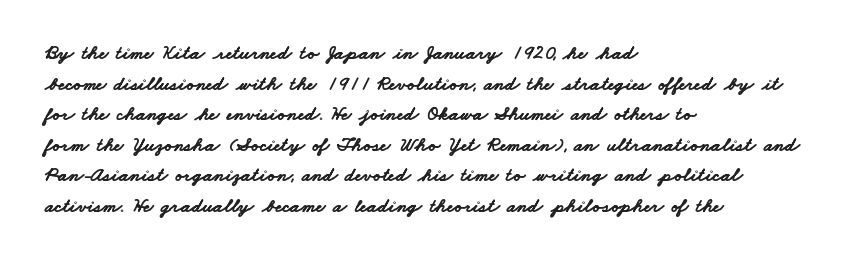
The image shows 20 px bold type; set left-aligned, normal line spacing (1.53x), normal letter spacing, not underlined.
